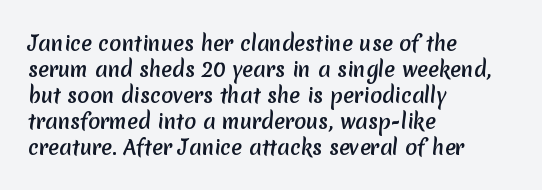
{"bold": "yes", "underline": "no", "align": "left", "line_spacing": "normal", "line_spacing_ratio": 1.3, "letter_spacing": "normal", "letter_spacing_em": 0.0, "glyph_px": 20}
